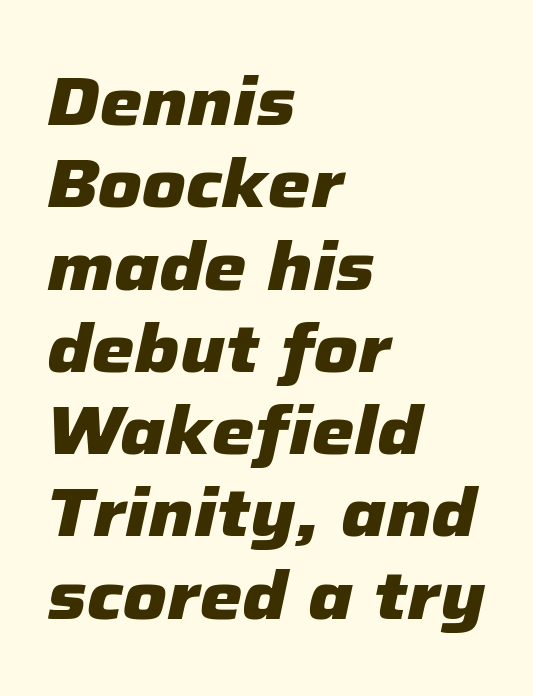
Which margin do the lines hug? The left one — the right edge is uneven. The font is running at its bold setting. Letter spacing: default. Italic? Definitely — the glyphs are oblique. The letters advance in unequal steps, a hallmark of proportional type.
